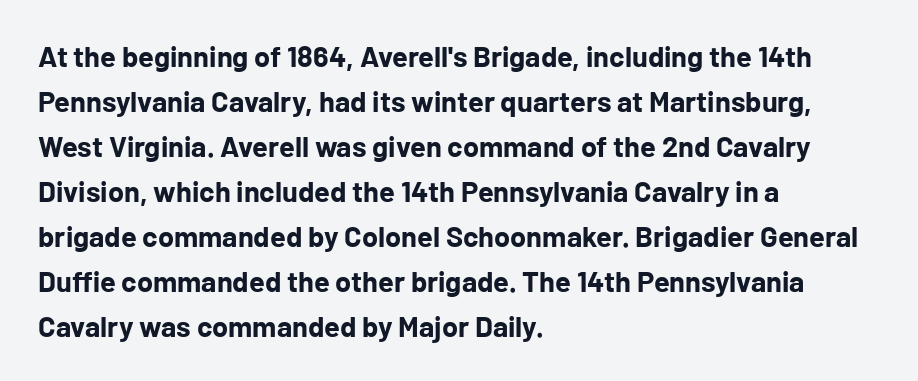
The image shows 29 px bold sans-serif type, upright; set left-aligned, normal line spacing (1.55x), normal letter spacing, not underlined; low stroke contrast and a medium x-height.
